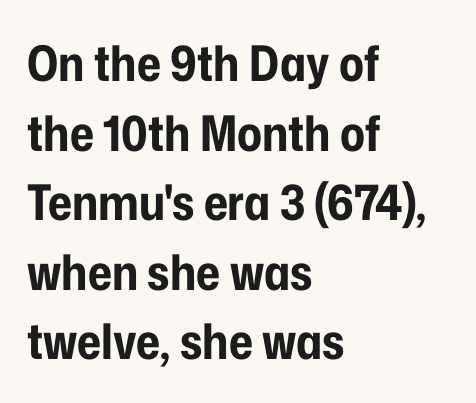
In terms of weight, the rendering is a true, heavy bold. Unlike italic type, these characters show no tilt at all. Typeset ragged right — the left edge is the straight one. The strip under each line holds only bare page. The glyphs in this specimen are sans serif.
